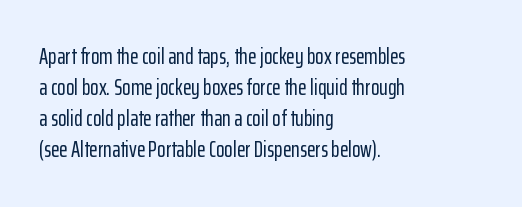
Q: Is the text italic (slanted)? A: No, it is upright.
Q: Is the text underlined? A: No.
Q: How is the paragraph aligned? A: Left-aligned.
Q: Is the spacing between letters normal or unusually wide? A: Normal.
Q: Is the spacing between lines tight, normal or loose? A: Normal.
